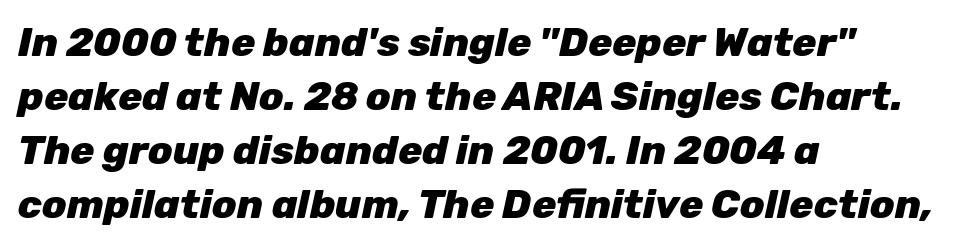
Q: Is the text bold? A: Yes.
Q: Is the text italic (slanted)? A: Yes, it leans right by about 12 degrees.
Q: Is the text underlined? A: No.
Q: How is the paragraph aligned? A: Left-aligned.
Q: Is the spacing between letters normal or unusually wide? A: Normal.
Q: Is the spacing between lines tight, normal or loose? A: Normal.
Q: Width (condensed, normal, or wide)? A: Normal.
Q: Stroke contrast? A: Low.
Q: x-height? A: Medium.
Q: Monospaced? A: No.
